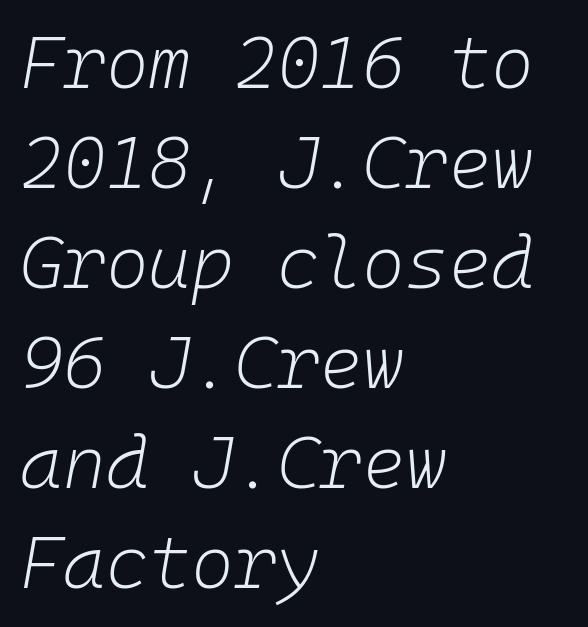
No letter is thick-stroked: the sample isn't bold. The space directly below the letters is spotless. One-word summary of the alignment: left. It's the slanting kind of type. Characters follow at the spacing the type designer built in. Here the designer chose a console-style face with uniform glyph widths.
